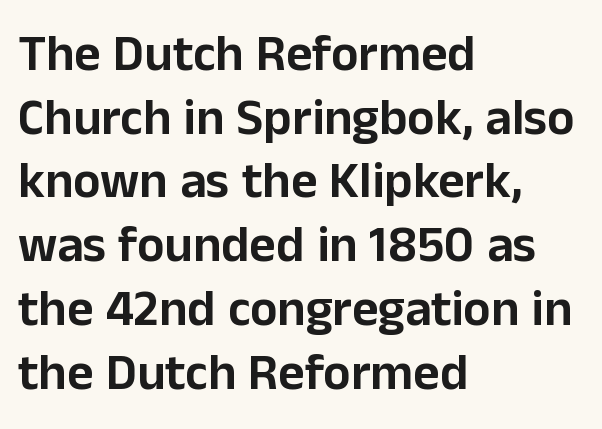
Q: Is the text italic (slanted)? A: No, it is upright.
Q: Is the typeface a serif or a sans-serif typeface? A: Sans-serif.
Q: Is the text underlined? A: No.
Q: How is the paragraph aligned? A: Left-aligned.
Q: Is the spacing between letters normal or unusually wide? A: Normal.
Q: Is the spacing between lines tight, normal or loose? A: Normal.
Q: Width (condensed, normal, or wide)? A: Normal.
Q: Stroke contrast? A: Low.
Q: x-height? A: Medium.
Q: Monospaced? A: No.
